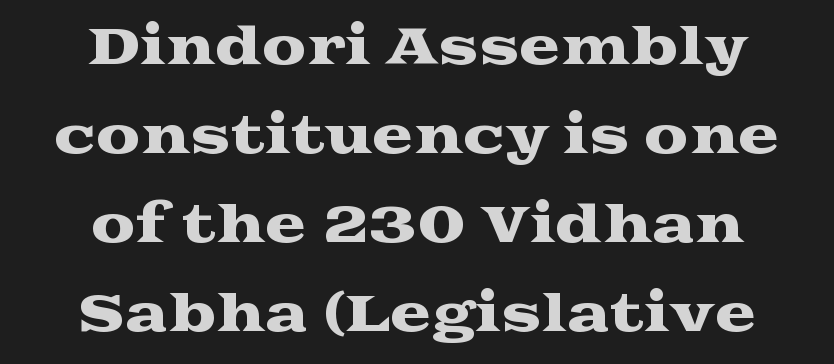
{"serif": "yes", "italic": "no", "width": "wide", "stroke_contrast": "medium", "x_height": "medium", "monospaced": "no", "underline": "no", "align": "center", "line_spacing_ratio": 1.78, "letter_spacing": "normal", "letter_spacing_em": 0.0, "glyph_px": 50}
